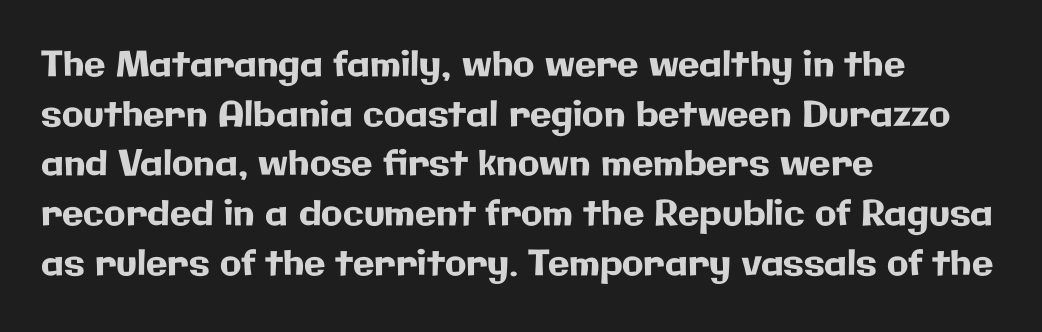
Whoever set this chose a conventional vertical rhythm. Spacing verdict: proportional, widths tailored to each character. Teacher's note: observe the even left margin — that is flush-left alignment. This sample uses a sans-serif face. The gaps between neighbouring characters are ordinary and unremarkable. The gap between lines stays unmarked.
